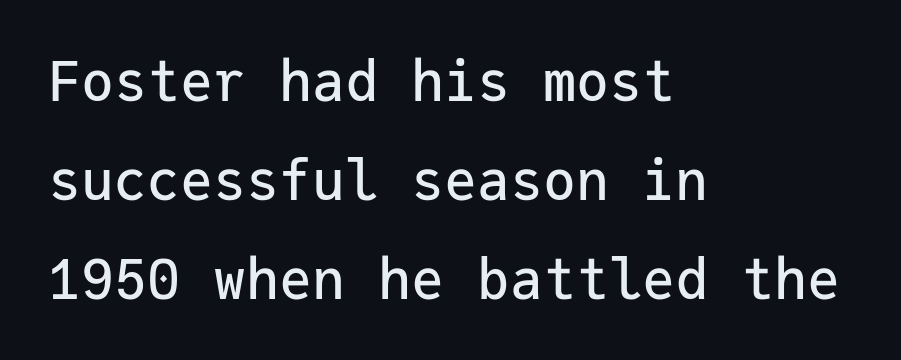
Just letters on the line, the space beneath them empty. There is no visible air inserted between adjacent glyphs. The typesetter chose a ragged-right arrangement here. This is the regular roman posture of the typeface. The face used here is a sans, in the tradition of grotesques and geometrics. Each letter, wide or thin by design, is forced into the same width here.
